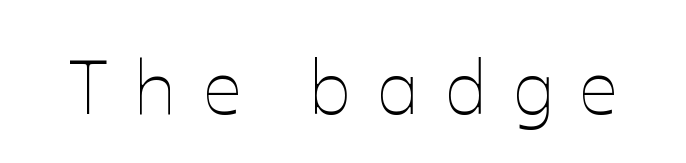
Q: Is the text bold? A: No.
Q: Is the text italic (slanted)? A: No, it is upright.
Q: Is the text underlined? A: No.
Q: Is the spacing between letters normal or unusually wide? A: Unusually wide.
Q: Width (condensed, normal, or wide)? A: Normal.
Q: Stroke contrast? A: Low.
Q: x-height? A: Medium.
Q: Monospaced? A: No.
